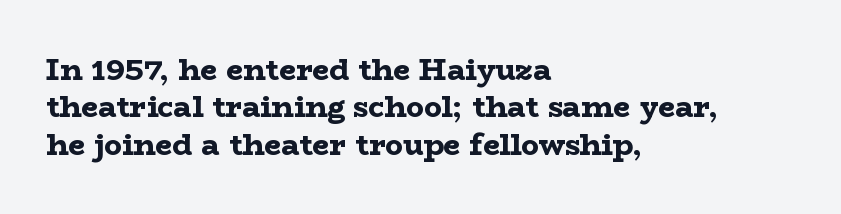
The image shows 30 px bold, wide serif type, upright; set left-aligned, normal line spacing (1.25x), normal letter spacing, not underlined; low stroke contrast and a medium x-height.
